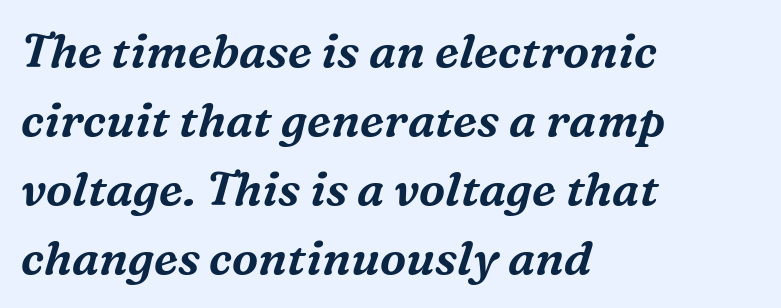
Reading down the column, the eye jumps a familiar distance to each next line. Letterform terminals end in serifs throughout the passage. The string is rendered with underlining switched off. Leftover space on each line is placed entirely after the last word. Character widths vary here, with narrow letters taking less room than wide ones. Italic? Definitely — the glyphs are oblique.
